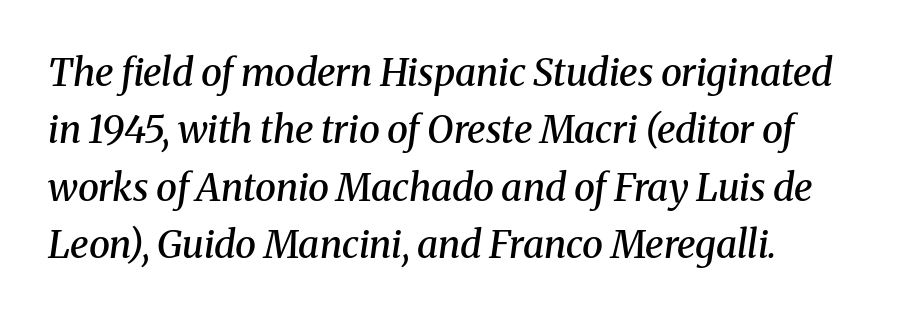
The image shows 38 px semibold serif type, italic (leaning right); set left-aligned, normal line spacing (1.51x), normal letter spacing, not underlined; medium stroke contrast and a medium x-height.
